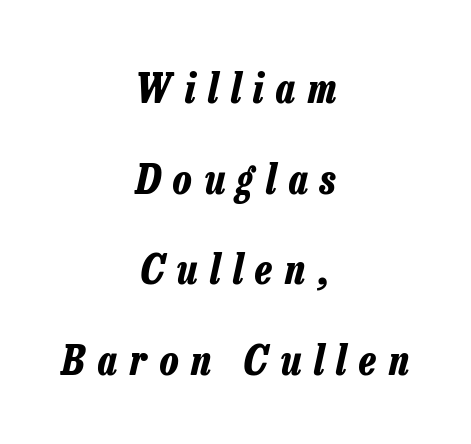
{"italic": "yes", "lean": "right", "slant_degrees": 13, "bold": "yes", "weight": "bold", "width": "condensed", "stroke_contrast": "low", "x_height": "medium", "monospaced": "no", "underline": "no", "align": "center", "line_spacing": "loose", "line_spacing_ratio": 2.21, "letter_spacing": "wide", "letter_spacing_em": 0.31, "glyph_px": 41}
